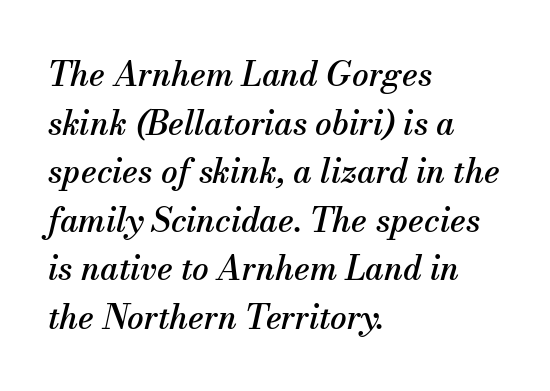
The image shows 33 px serif type, italic (leaning right); set left-aligned, normal line spacing (1.47x), normal letter spacing, not underlined; medium stroke contrast and a small x-height.
